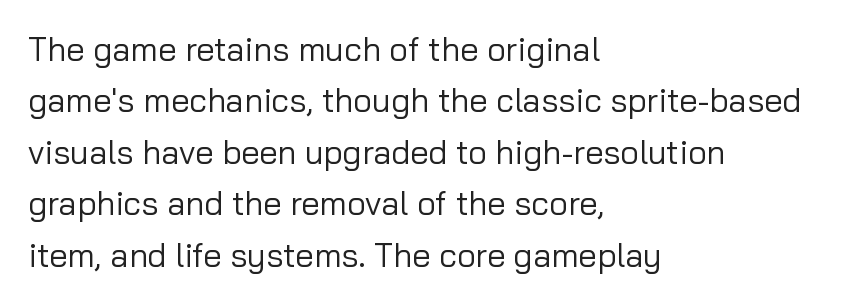
The image shows 33 px regular-weight sans-serif type, upright; set left-aligned, normal line spacing (1.56x), normal letter spacing, not underlined; low stroke contrast and a medium x-height.
